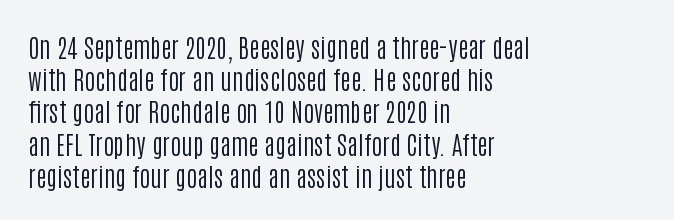
{"italic": "no", "bold": "no", "underline": "no", "align": "left", "line_spacing_ratio": 1.24, "letter_spacing": "normal", "letter_spacing_em": 0.0, "glyph_px": 26}
